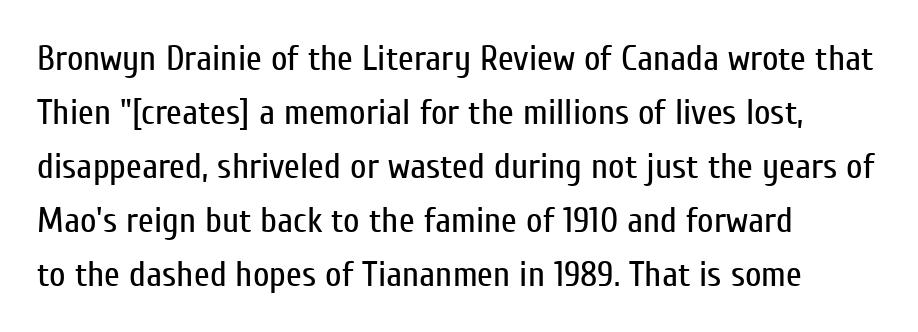
Each line starts at the same left margin while the right side varies. The passage shown is not underscored anywhere. Each letter keeps its own natural width here, so spacing adapts to shape. This is not heavy type; no bold has been used. Does the lettering tilt? It doesn't — this is upright. The glyphs in this specimen are sans serif.
